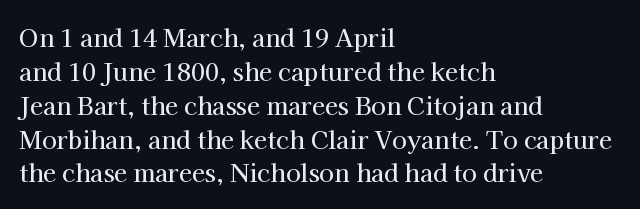
Here the glyphs are tracked normally, forming tight word shapes. A typesetter would call this leading conventional body-copy spacing. Descenders hang freely into open space. Typeset ragged right — the left edge is the straight one. Posture: upright roman.
